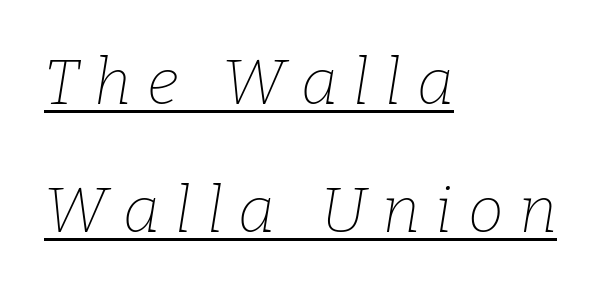
Q: Is the text bold? A: No.
Q: Is the text italic (slanted)? A: Yes, it leans right by about 9 degrees.
Q: Is the typeface a serif or a sans-serif typeface? A: Serif.
Q: Is the text underlined? A: Yes.
Q: How is the paragraph aligned? A: Left-aligned.
Q: Is the spacing between letters normal or unusually wide? A: Unusually wide.
Q: Is the spacing between lines tight, normal or loose? A: Loose.
Q: Width (condensed, normal, or wide)? A: Normal.
Q: Stroke contrast? A: Low.
Q: x-height? A: Medium.
Q: Monospaced? A: No.
